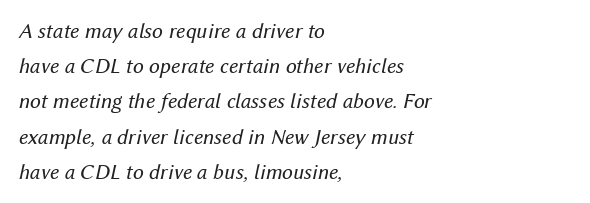
The line-height multiplier appears to be the usual default. This rendering features lettering with no underline. Notice how the passage keeps a crisp vertical edge on the left only. Stems here are at most as thick as an everyday book face. Looking at the ascenders, they clearly lean. How are the letters spaced? Ordinarily, with no added tracking.
